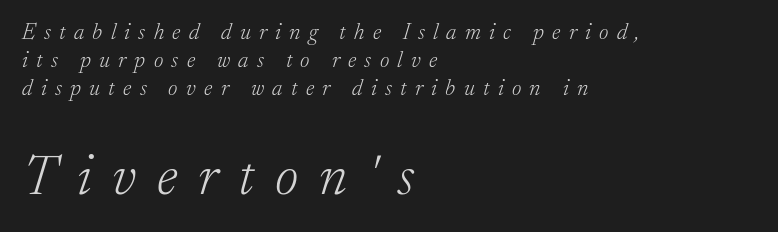
The image shows 57 px light serif type, italic (leaning right); set left-aligned, line spacing 1.22x, unusually wide letter spacing (+0.36 em), not underlined; the second (bottom) block is 2.48x larger; low stroke contrast and a small x-height.
